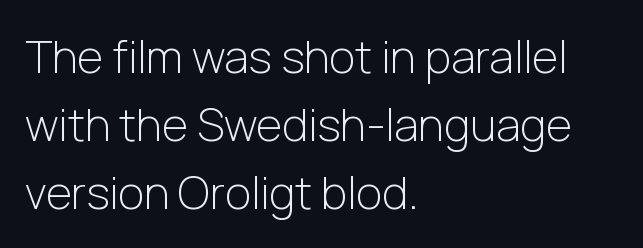
The image shows 45 px light sans-serif type, upright; set left-aligned, normal line spacing (1.51x), normal letter spacing, not underlined; low stroke contrast and a medium x-height.
